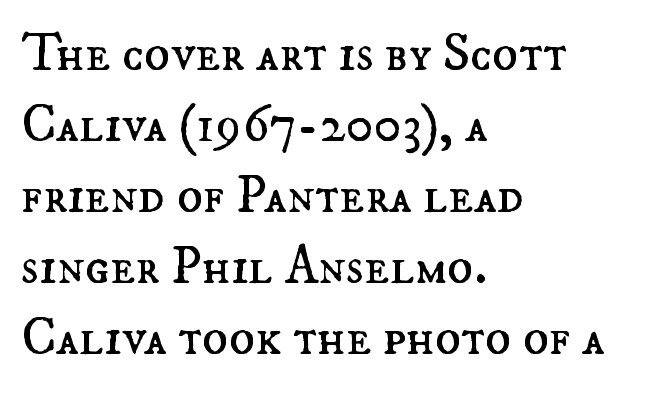
{"italic": "no", "bold": "no", "weight": "regular", "width": "normal", "stroke_contrast": "medium", "x_height": "small", "monospaced": "no", "underline": "no", "align": "left", "line_spacing": "normal", "line_spacing_ratio": 1.34, "letter_spacing": "normal", "letter_spacing_em": 0.0, "glyph_px": 53}
